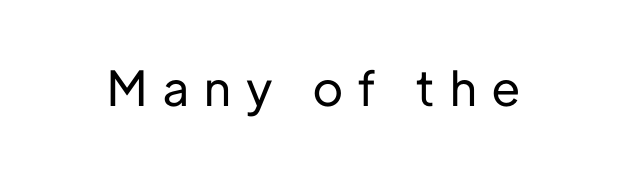
Has an underline been added? It has not. You can tell from the bare stems that sans-serif type was used. This sample has the flowing, uneven cadence of proportional lettering. This sample uses an upright cut, with every glyph sitting square on the baseline.
